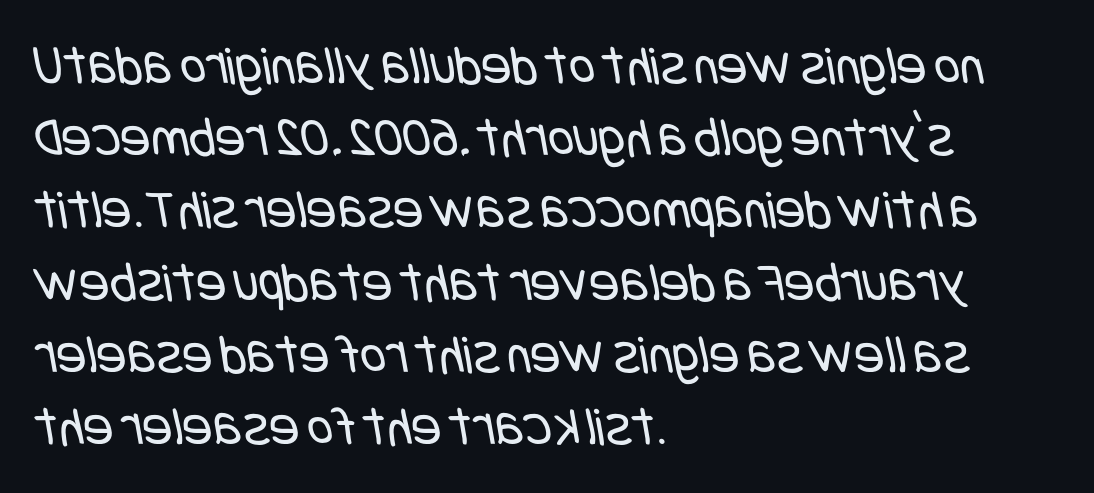
The image shows 56 px regular-weight, condensed sans-serif type; set left-aligned, normal line spacing (1.29x), normal letter spacing, not underlined; low stroke contrast and a large x-height.
